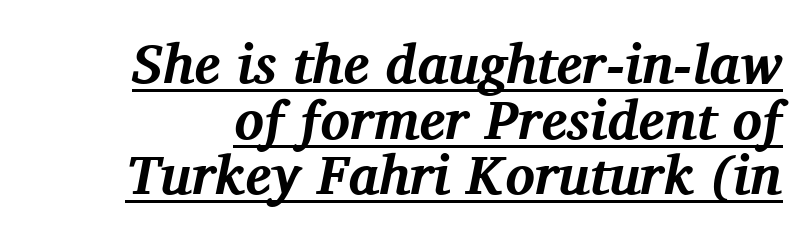
Q: Is the text bold? A: Yes.
Q: Is the text italic (slanted)? A: Yes, it leans right by about 11 degrees.
Q: Is the typeface a serif or a sans-serif typeface? A: Serif.
Q: Is the text underlined? A: Yes.
Q: How is the paragraph aligned? A: Right-aligned.
Q: Is the spacing between letters normal or unusually wide? A: Normal.
Q: Is the spacing between lines tight, normal or loose? A: Tight.
Q: Width (condensed, normal, or wide)? A: Normal.
Q: Stroke contrast? A: Medium.
Q: x-height? A: Medium.
Q: Monospaced? A: No.
